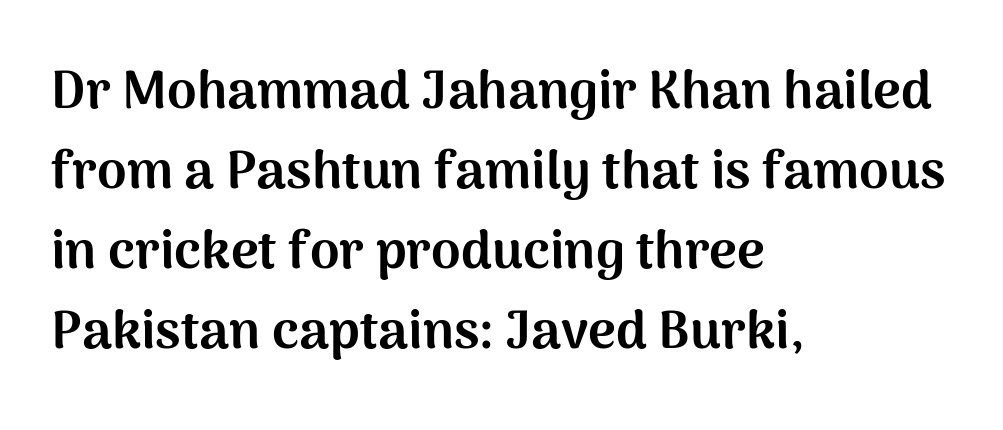
Q: Is the text bold? A: Yes.
Q: Is the text italic (slanted)? A: No, it is upright.
Q: Is the typeface a serif or a sans-serif typeface? A: Sans-serif.
Q: Is the text underlined? A: No.
Q: How is the paragraph aligned? A: Left-aligned.
Q: Is the spacing between letters normal or unusually wide? A: Normal.
Q: Is the spacing between lines tight, normal or loose? A: Normal.
Q: Width (condensed, normal, or wide)? A: Normal.
Q: Stroke contrast? A: Medium.
Q: x-height? A: Medium.
Q: Monospaced? A: No.
